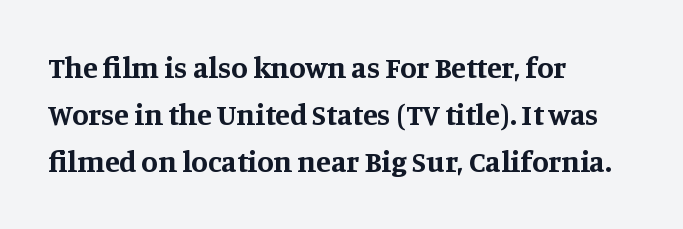
{"serif": "yes", "italic": "no", "bold": "yes", "weight": "bold", "width": "normal", "stroke_contrast": "medium", "x_height": "large", "monospaced": "no", "underline": "no", "align": "left", "line_spacing": "normal", "line_spacing_ratio": 1.57, "letter_spacing": "normal", "letter_spacing_em": 0.0, "glyph_px": 30}
